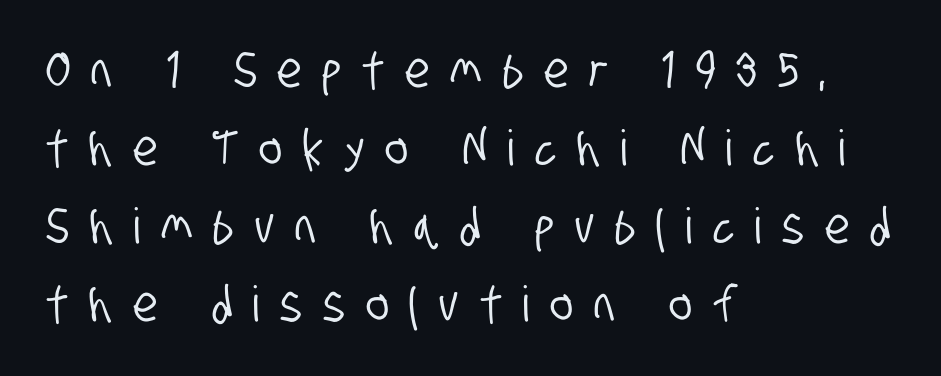
{"serif": "no", "width": "condensed", "stroke_contrast": "low", "x_height": "large", "monospaced": "no", "underline": "no", "align": "left", "line_spacing": "normal", "line_spacing_ratio": 1.59, "letter_spacing": "wide", "letter_spacing_em": 0.43, "glyph_px": 49}
